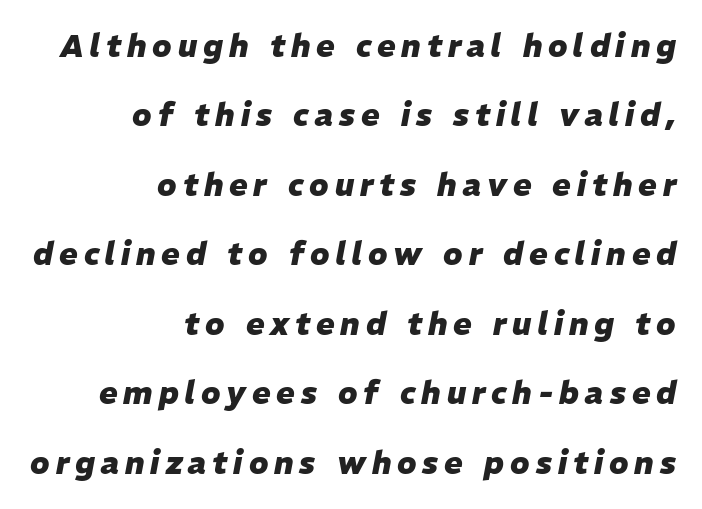
Q: Is the text bold? A: Yes.
Q: Is the text italic (slanted)? A: Yes, it leans right by about 11 degrees.
Q: Is the text underlined? A: No.
Q: How is the paragraph aligned? A: Right-aligned.
Q: Is the spacing between lines tight, normal or loose? A: Loose.
Q: Width (condensed, normal, or wide)? A: Normal.
Q: Stroke contrast? A: Low.
Q: x-height? A: Medium.
Q: Monospaced? A: No.
